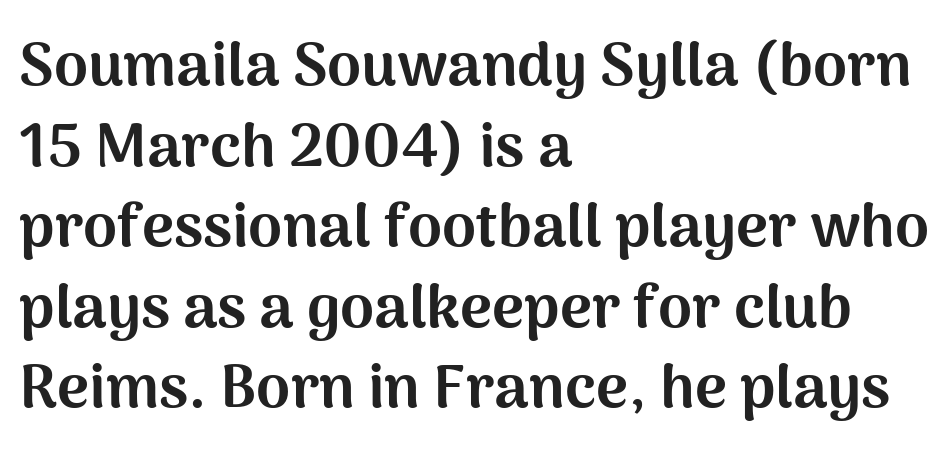
The image shows 61 px bold sans-serif type, upright; set left-aligned, normal line spacing (1.32x), normal letter spacing, not underlined; medium stroke contrast and a medium x-height.
